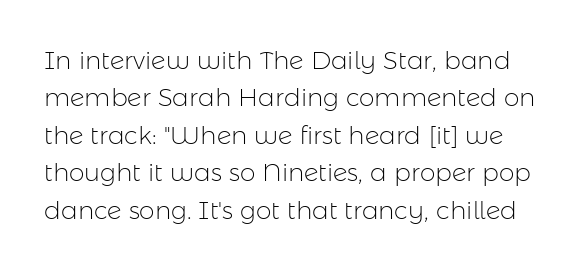
{"italic": "no", "bold": "no", "underline": "no", "line_spacing": "normal", "line_spacing_ratio": 1.5, "letter_spacing": "normal", "letter_spacing_em": 0.0, "glyph_px": 25}
